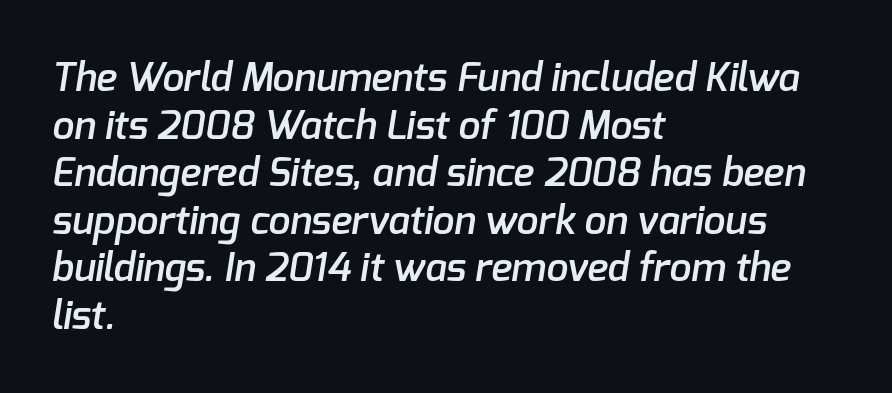
{"serif": "no", "bold": "semi", "weight": "semibold", "width": "normal", "stroke_contrast": "low", "x_height": "medium", "monospaced": "no", "underline": "no", "align": "left", "line_spacing_ratio": 1.22, "letter_spacing": "normal", "letter_spacing_em": 0.0, "glyph_px": 39}
